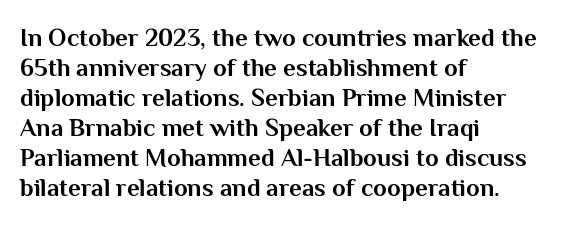
The image shows 25 px bold type, upright; set left-aligned, line spacing 1.2x, normal letter spacing, not underlined.
